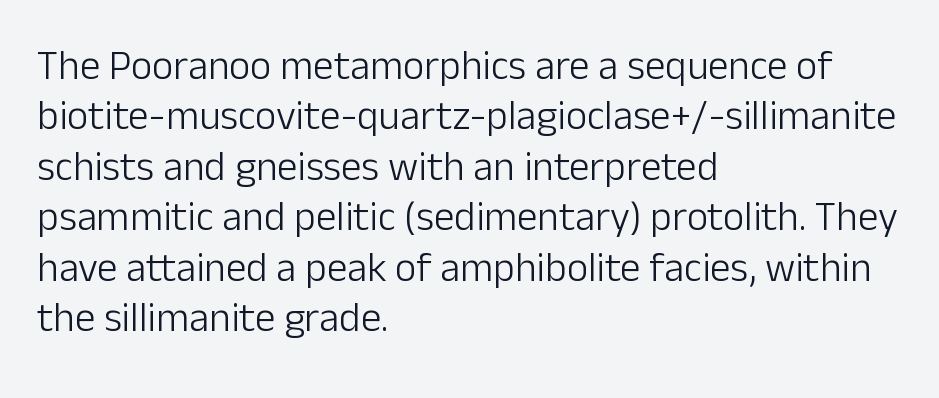
Q: Is the text bold? A: No.
Q: Is the text italic (slanted)? A: No, it is upright.
Q: Is the typeface a serif or a sans-serif typeface? A: Sans-serif.
Q: Is the text underlined? A: No.
Q: How is the paragraph aligned? A: Left-aligned.
Q: Is the spacing between letters normal or unusually wide? A: Normal.
Q: Width (condensed, normal, or wide)? A: Normal.
Q: Stroke contrast? A: Low.
Q: x-height? A: Medium.
Q: Monospaced? A: No.
